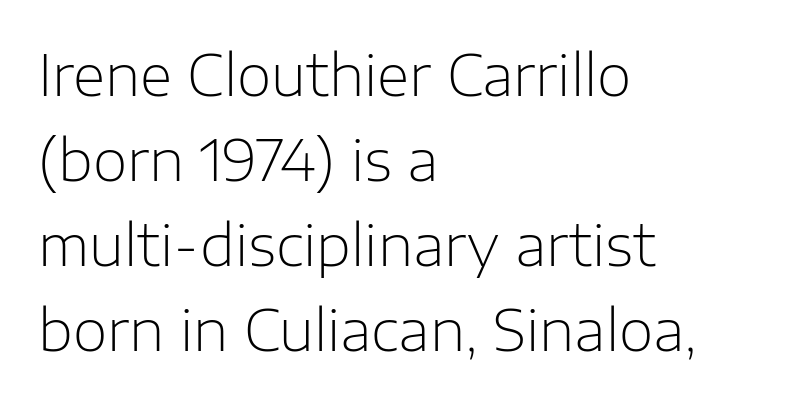
{"serif": "no", "italic": "no", "bold": "no", "weight": "light", "width": "normal", "stroke_contrast": "low", "x_height": "medium", "monospaced": "no", "underline": "no", "align": "left", "line_spacing": "normal", "line_spacing_ratio": 1.52, "letter_spacing": "normal", "letter_spacing_em": 0.0, "glyph_px": 56}
